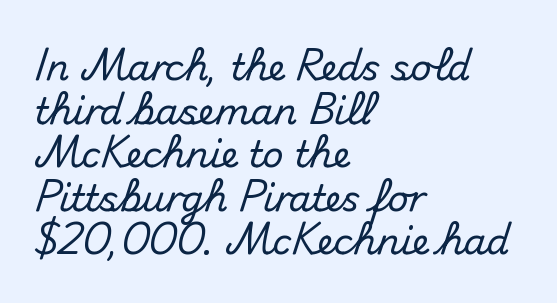
Q: Is the text italic (slanted)? A: Yes.
Q: Is the typeface a serif or a sans-serif typeface? A: Sans-serif.
Q: Is the text underlined? A: No.
Q: How is the paragraph aligned? A: Left-aligned.
Q: Is the spacing between letters normal or unusually wide? A: Normal.
Q: Width (condensed, normal, or wide)? A: Normal.
Q: Stroke contrast? A: Medium.
Q: x-height? A: Small.
Q: Monospaced? A: No.
